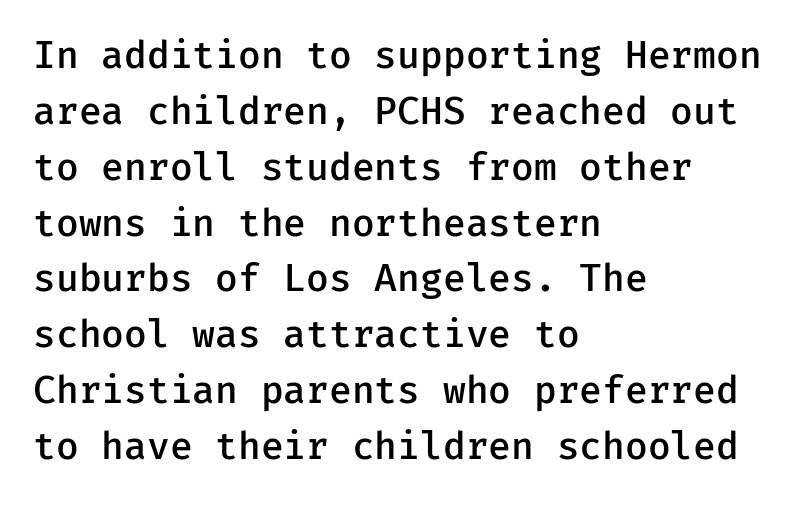
{"serif": "no", "italic": "no", "bold": "semi", "weight": "semibold", "width": "normal", "stroke_contrast": "low", "x_height": "medium", "underline": "no", "align": "left", "line_spacing": "normal", "line_spacing_ratio": 1.51, "letter_spacing": "normal", "letter_spacing_em": 0.0, "glyph_px": 37}
